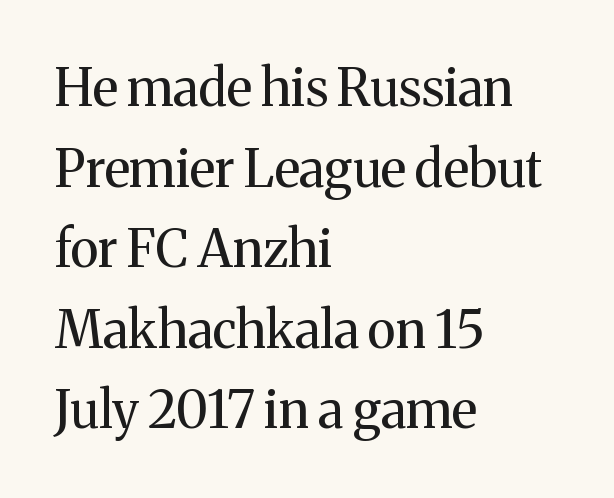
Unlike a clean sans, this face finishes its strokes with serifs. This is not heavy type; no bold has been used. This rendering features lettering with no underline. Line spacing here is normal. This is roman type, the default non-slanted kind.
